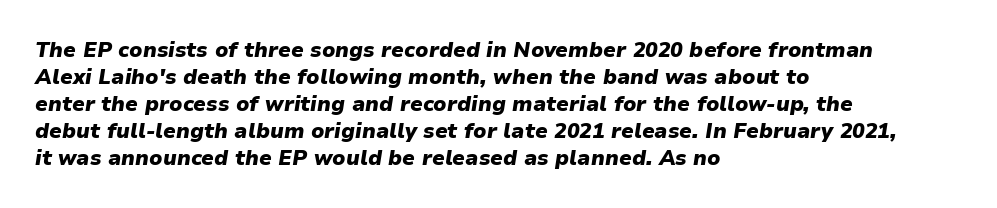
{"italic": "yes", "lean": "right", "slant_degrees": 9, "bold": "yes", "underline": "no", "align": "left", "line_spacing": "normal", "line_spacing_ratio": 1.28, "letter_spacing": "normal", "letter_spacing_em": 0.0, "glyph_px": 21}
